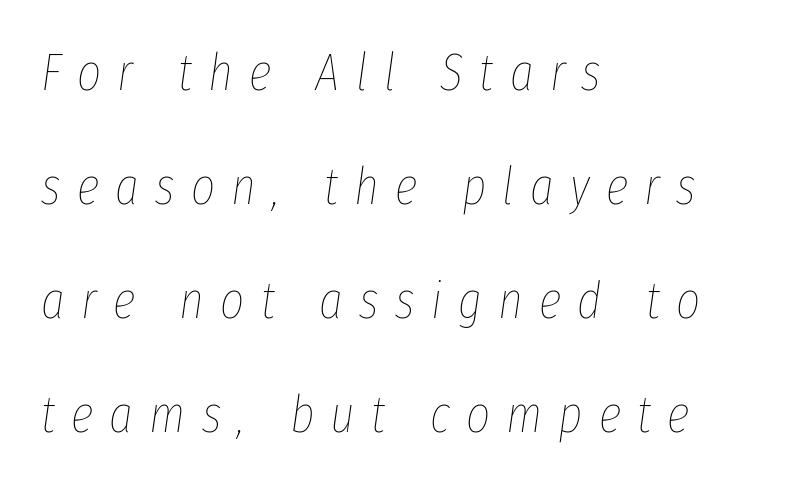
It's the slanting kind of type. The area under the type is left untouched. Quick note: interline space is abundant. Characters follow at a spacing far wider than the type designer built in. These glyphs show unthickened strokes, regular width or finer.
